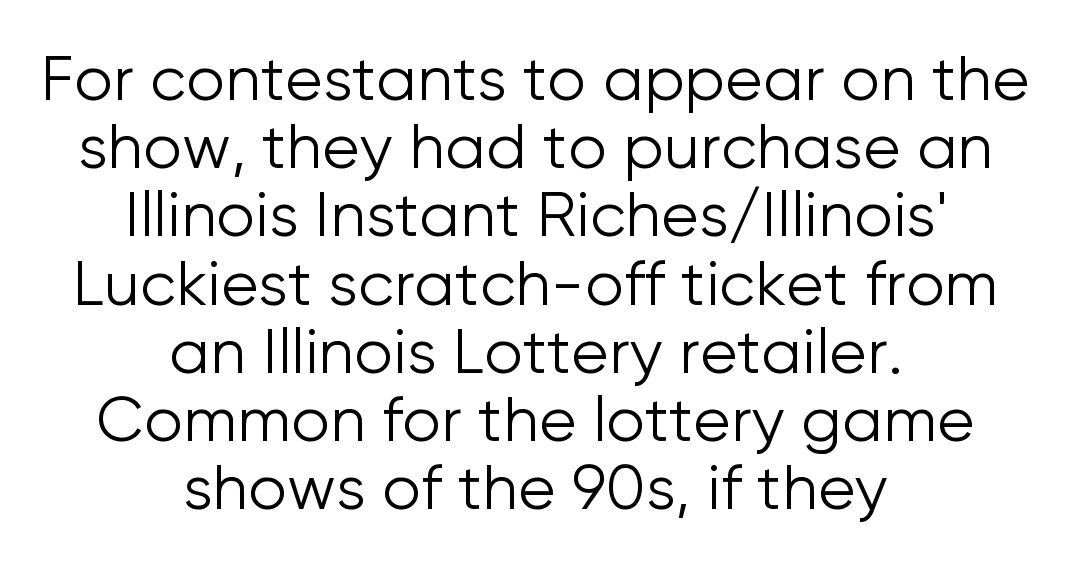
Which margin do the lines hug? Neither — every line sits in the middle. You can tell from the bare stems that sans-serif type was used. Is there much room between lines? No — they nearly touch. Students, note that the glyphs here touch the page at normal intervals. Character widths vary here, with narrow letters taking less room than wide ones.
